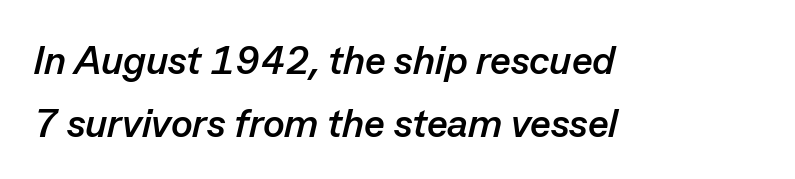
Q: Is the text bold? A: Yes.
Q: Is the text italic (slanted)? A: Yes, it leans right by about 13 degrees.
Q: Is the text underlined? A: No.
Q: How is the paragraph aligned? A: Left-aligned.
Q: Is the spacing between letters normal or unusually wide? A: Normal.
Q: Is the spacing between lines tight, normal or loose? A: Normal.
Q: Width (condensed, normal, or wide)? A: Normal.
Q: Stroke contrast? A: Low.
Q: x-height? A: Medium.
Q: Monospaced? A: No.
